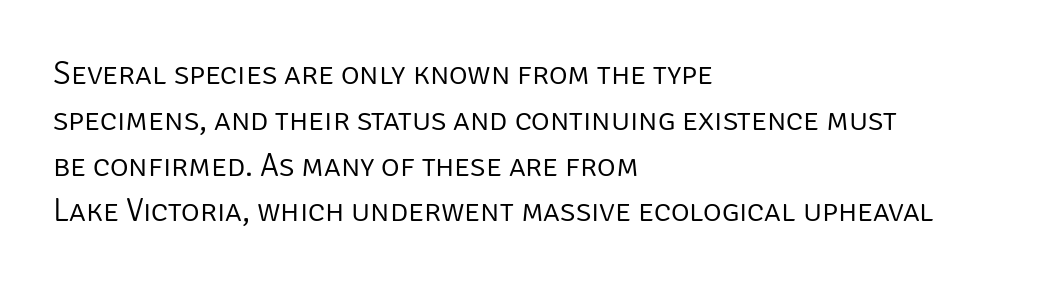
{"serif": "no", "italic": "no", "bold": "no", "weight": "light", "width": "normal", "stroke_contrast": "low", "x_height": "large", "monospaced": "no", "underline": "no", "align": "left", "line_spacing": "normal", "line_spacing_ratio": 1.43, "letter_spacing": "normal", "letter_spacing_em": 0.0, "glyph_px": 32}
